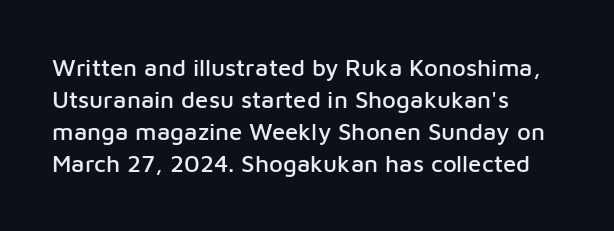
{"italic": "no", "underline": "no", "align": "left", "line_spacing": "normal", "line_spacing_ratio": 1.34, "letter_spacing": "normal", "letter_spacing_em": 0.0, "glyph_px": 24}
